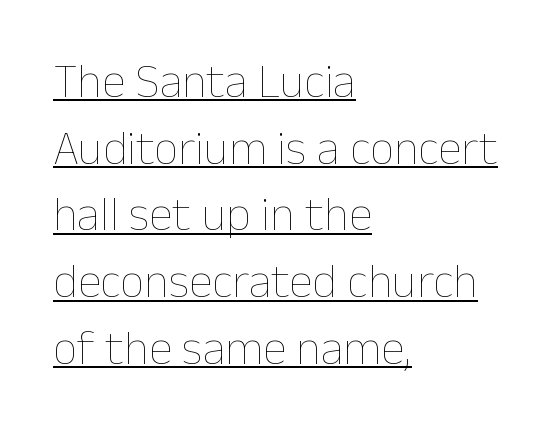
Q: Is the text bold? A: No.
Q: Is the text italic (slanted)? A: No, it is upright.
Q: Is the text underlined? A: Yes.
Q: How is the paragraph aligned? A: Left-aligned.
Q: Is the spacing between letters normal or unusually wide? A: Normal.
Q: Is the spacing between lines tight, normal or loose? A: Normal.
Q: Width (condensed, normal, or wide)? A: Normal.
Q: Stroke contrast? A: Low.
Q: x-height? A: Medium.
Q: Monospaced? A: No.
